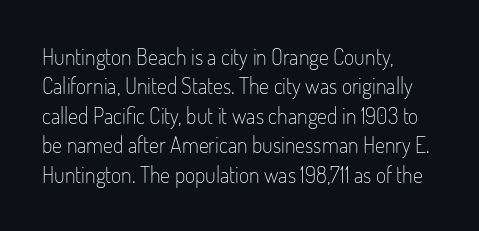
{"italic": "no", "bold": "no", "underline": "no", "align": "left", "line_spacing": "normal", "line_spacing_ratio": 1.34, "letter_spacing": "normal", "letter_spacing_em": 0.0, "glyph_px": 22}
